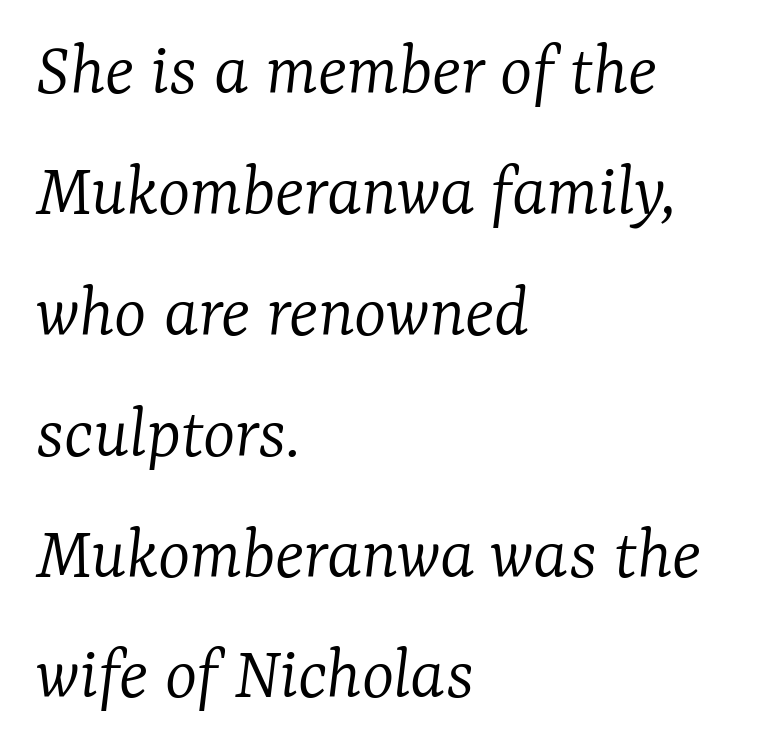
{"serif": "yes", "italic": "yes", "lean": "right", "slant_degrees": 7, "bold": "no", "weight": "light", "width": "normal", "stroke_contrast": "low", "x_height": "medium", "monospaced": "no", "underline": "no", "align": "left", "line_spacing": "normal", "line_spacing_ratio": 1.57, "letter_spacing": "normal", "letter_spacing_em": 0.0, "glyph_px": 77}
